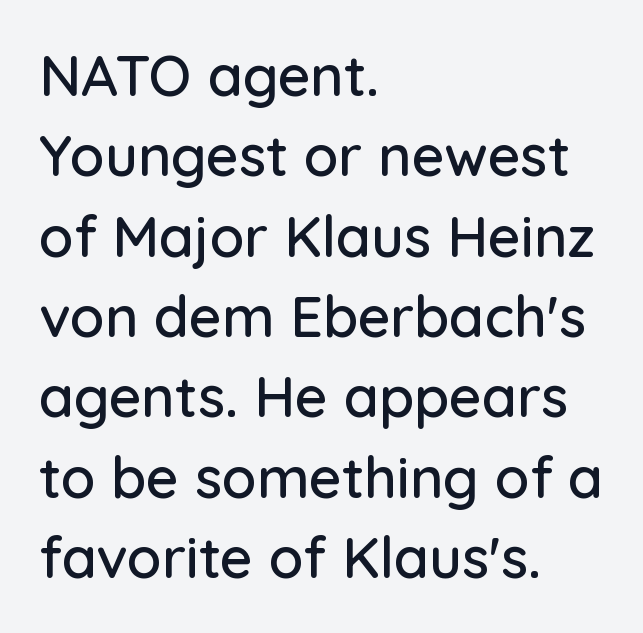
Q: Is the text italic (slanted)? A: No, it is upright.
Q: Is the typeface a serif or a sans-serif typeface? A: Sans-serif.
Q: Is the text underlined? A: No.
Q: How is the paragraph aligned? A: Left-aligned.
Q: Is the spacing between letters normal or unusually wide? A: Normal.
Q: Is the spacing between lines tight, normal or loose? A: Normal.
Q: Width (condensed, normal, or wide)? A: Normal.
Q: Stroke contrast? A: Low.
Q: x-height? A: Medium.
Q: Monospaced? A: No.
